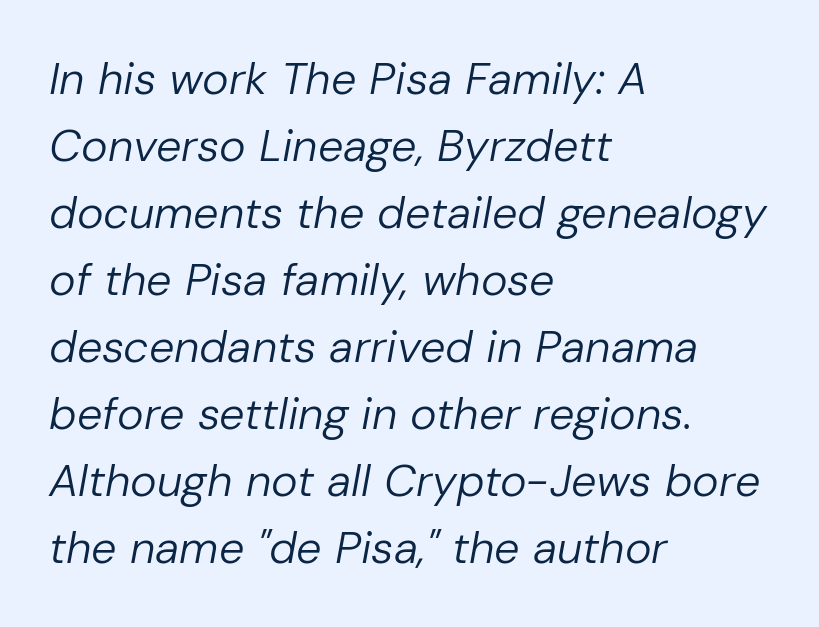
The image shows 45 px regular-weight type, italic (leaning right); set left-aligned, normal line spacing (1.49x), normal letter spacing, not underlined; low stroke contrast and a medium x-height.
